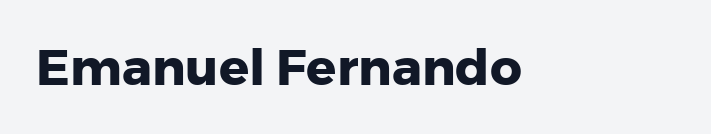
{"serif": "no", "italic": "no", "bold": "yes", "weight": "heavy", "width": "normal", "stroke_contrast": "low", "x_height": "medium", "monospaced": "no", "underline": "no", "letter_spacing": "normal", "letter_spacing_em": 0.0, "glyph_px": 50}
